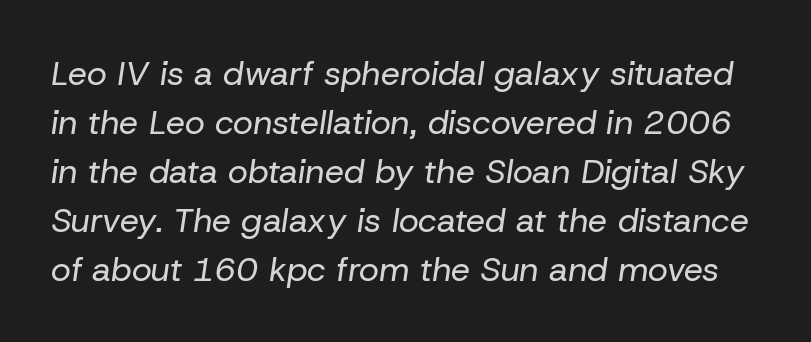
{"italic": "yes", "lean": "right", "slant_degrees": 8, "bold": "no", "weight": "regular", "width": "normal", "stroke_contrast": "low", "x_height": "medium", "monospaced": "no", "underline": "no", "line_spacing": "normal", "line_spacing_ratio": 1.44, "letter_spacing": "normal", "letter_spacing_em": 0.0, "glyph_px": 34}
